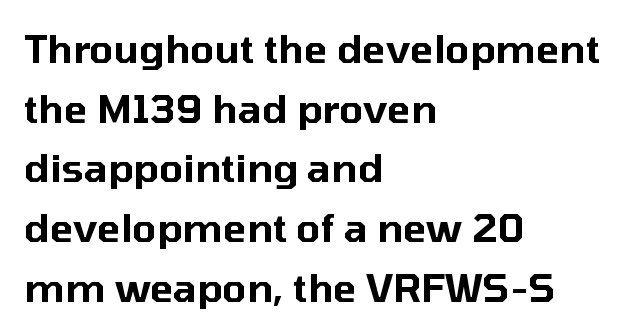
Q: Is the text italic (slanted)? A: No, it is upright.
Q: Is the typeface a serif or a sans-serif typeface? A: Sans-serif.
Q: Is the text underlined? A: No.
Q: How is the paragraph aligned? A: Left-aligned.
Q: Is the spacing between letters normal or unusually wide? A: Normal.
Q: Is the spacing between lines tight, normal or loose? A: Normal.
Q: Width (condensed, normal, or wide)? A: Normal.
Q: Stroke contrast? A: Low.
Q: x-height? A: Medium.
Q: Monospaced? A: No.
